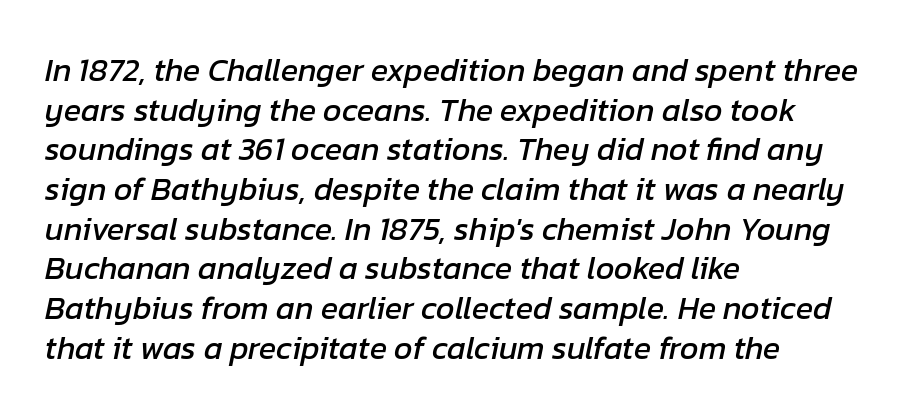
Q: Is the text italic (slanted)? A: Yes, it leans right by about 12 degrees.
Q: Is the text underlined? A: No.
Q: How is the paragraph aligned? A: Left-aligned.
Q: Is the spacing between letters normal or unusually wide? A: Normal.
Q: Width (condensed, normal, or wide)? A: Normal.
Q: Stroke contrast? A: Low.
Q: x-height? A: Medium.
Q: Monospaced? A: No.
